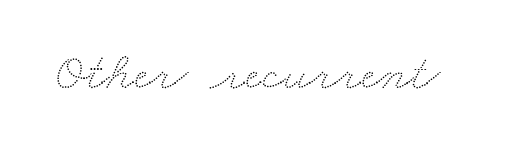
Q: Is the text underlined? A: No.
Q: Is the spacing between letters normal or unusually wide? A: Normal.
Q: Width (condensed, normal, or wide)? A: Wide.
Q: Stroke contrast? A: Low.
Q: x-height? A: Small.
Q: Monospaced? A: No.
